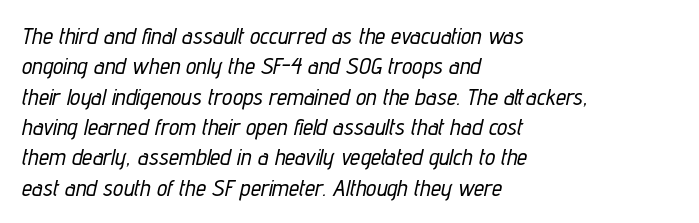
{"italic": "yes", "lean": "right", "slant_degrees": 12, "underline": "no", "align": "left", "line_spacing": "normal", "line_spacing_ratio": 1.32, "letter_spacing": "normal", "letter_spacing_em": 0.0, "glyph_px": 23}
